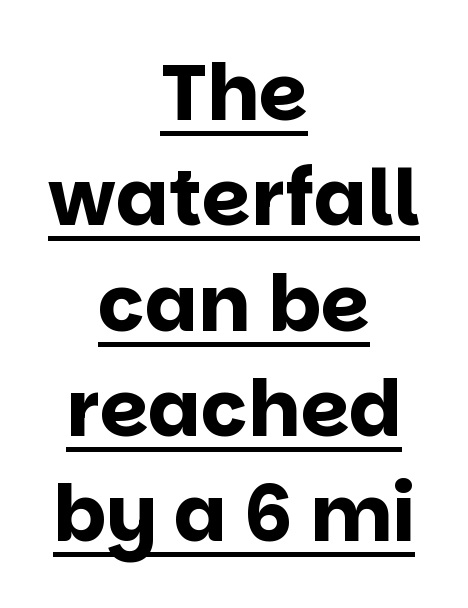
This is sans-serif lettering, the kind often seen on screens and signage. Vertically, the passage feels balanced, rows spaced as you'd expect. The letters are bold, with thick, heavy strokes. Glyph-to-glyph distance matches everyday printed text. In CSS terms this would be text-align: center.
